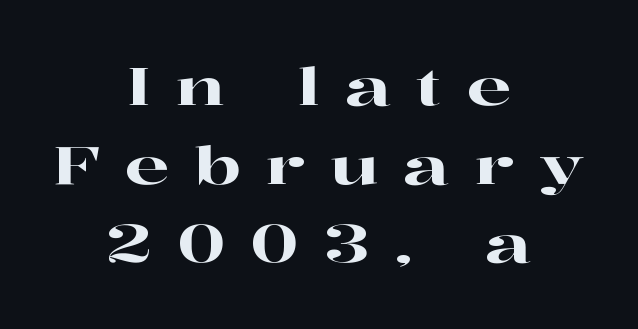
Q: Is the text italic (slanted)? A: No, it is upright.
Q: Is the typeface a serif or a sans-serif typeface? A: Serif.
Q: Is the text underlined? A: No.
Q: How is the paragraph aligned? A: Centered.
Q: Is the spacing between letters normal or unusually wide? A: Unusually wide.
Q: Is the spacing between lines tight, normal or loose? A: Normal.
Q: Width (condensed, normal, or wide)? A: Wide.
Q: Stroke contrast? A: High.
Q: x-height? A: Medium.
Q: Monospaced? A: No.
